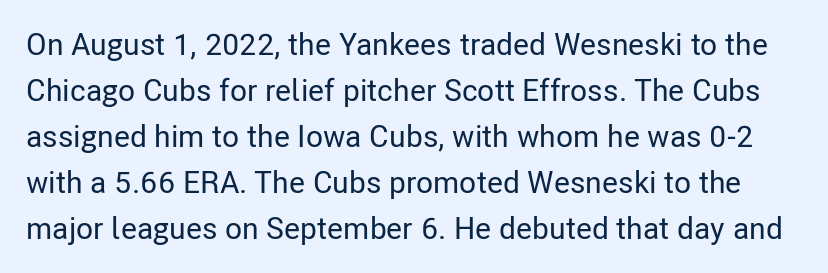
{"serif": "no", "italic": "no", "width": "condensed", "stroke_contrast": "low", "x_height": "medium", "monospaced": "no", "underline": "no", "line_spacing": "normal", "line_spacing_ratio": 1.48, "letter_spacing": "normal", "letter_spacing_em": 0.0, "glyph_px": 31}
